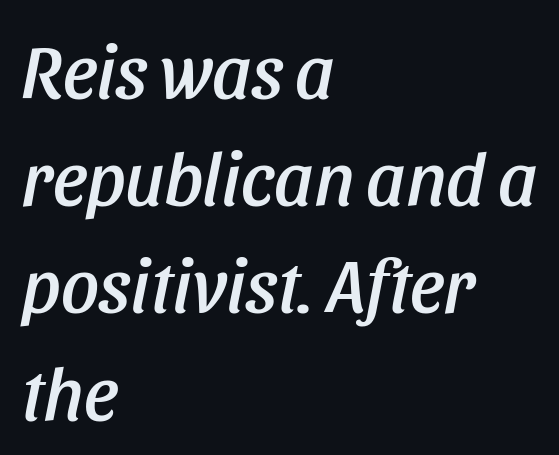
Q: Is the text italic (slanted)? A: Yes, it leans right by about 11 degrees.
Q: Is the text underlined? A: No.
Q: How is the paragraph aligned? A: Left-aligned.
Q: Is the spacing between letters normal or unusually wide? A: Normal.
Q: Is the spacing between lines tight, normal or loose? A: Normal.
Q: Width (condensed, normal, or wide)? A: Condensed.
Q: Stroke contrast? A: Low.
Q: x-height? A: Large.
Q: Monospaced? A: No.
